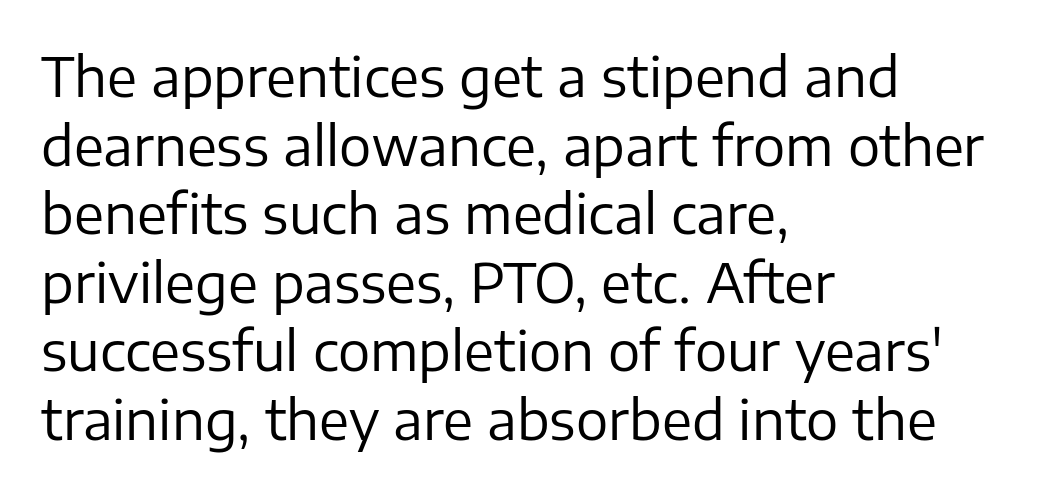
The image shows 54 px regular-weight sans-serif type, upright; set left-aligned, normal line spacing (1.27x), normal letter spacing, not underlined; low stroke contrast and a medium x-height.
